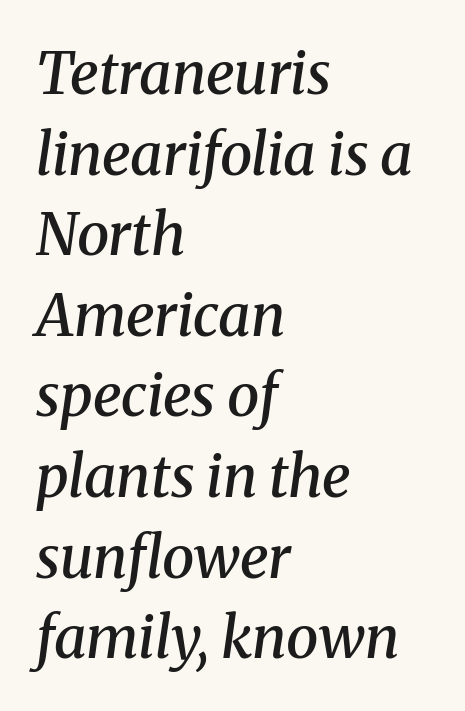
{"serif": "yes", "italic": "yes", "lean": "right", "slant_degrees": 8, "bold": "semi", "weight": "semibold", "width": "normal", "stroke_contrast": "medium", "x_height": "medium", "monospaced": "no", "underline": "no", "align": "left", "line_spacing": "normal", "line_spacing_ratio": 1.39, "letter_spacing": "normal", "letter_spacing_em": 0.0, "glyph_px": 58}
